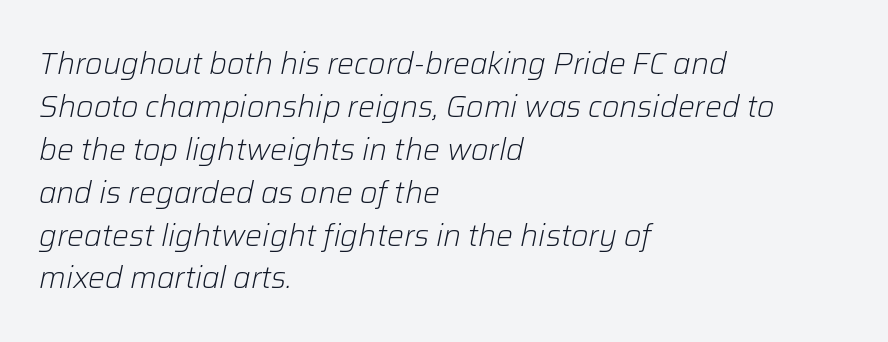
The image shows 30 px light type, italic (leaning right); set left-aligned, normal line spacing (1.43x), normal letter spacing, not underlined; low stroke contrast and a medium x-height.
